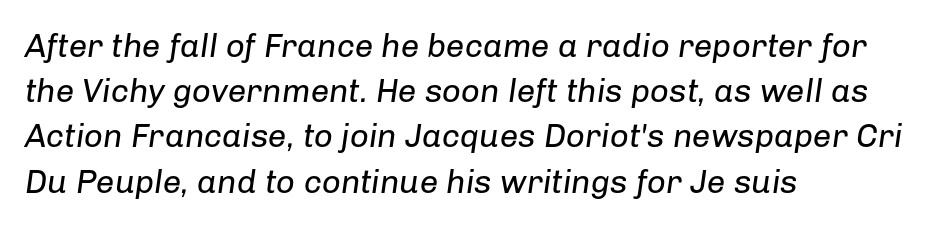
Q: Is the text bold? A: No.
Q: Is the text italic (slanted)? A: Yes, it leans right by about 8 degrees.
Q: Is the text underlined? A: No.
Q: How is the paragraph aligned? A: Left-aligned.
Q: Is the spacing between letters normal or unusually wide? A: Normal.
Q: Is the spacing between lines tight, normal or loose? A: Normal.
Q: Width (condensed, normal, or wide)? A: Normal.
Q: Stroke contrast? A: Low.
Q: x-height? A: Medium.
Q: Monospaced? A: No.
